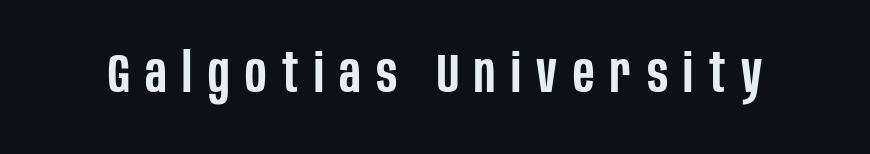
{"serif": "no", "italic": "no", "bold": "semi", "weight": "semibold", "width": "condensed", "stroke_contrast": "low", "x_height": "large", "monospaced": "no", "underline": "no", "letter_spacing": "wide", "letter_spacing_em": 0.29, "glyph_px": 54}
